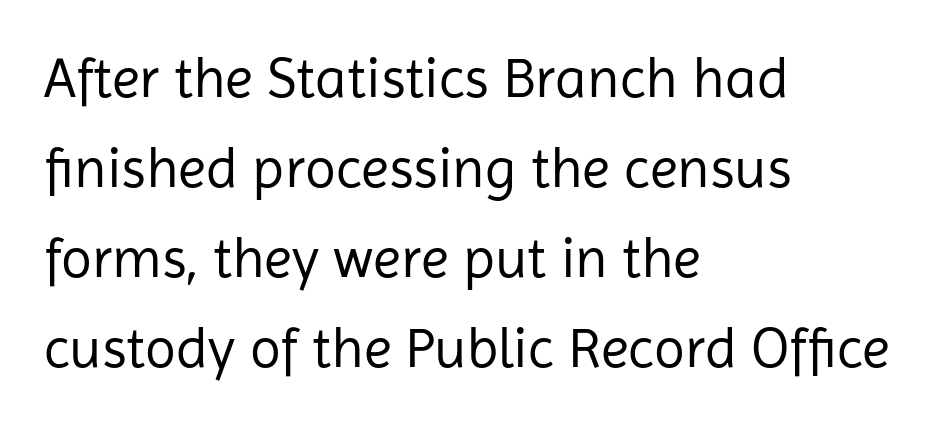
Is the block centered? No — it sits flush against the left margin. The vertical gap from one line to the next is medium. Default kerning and tracking; the words read as compact shapes. Proportional: the letters do not fall into vertical columns. This is roman type, the default non-slanted kind.
